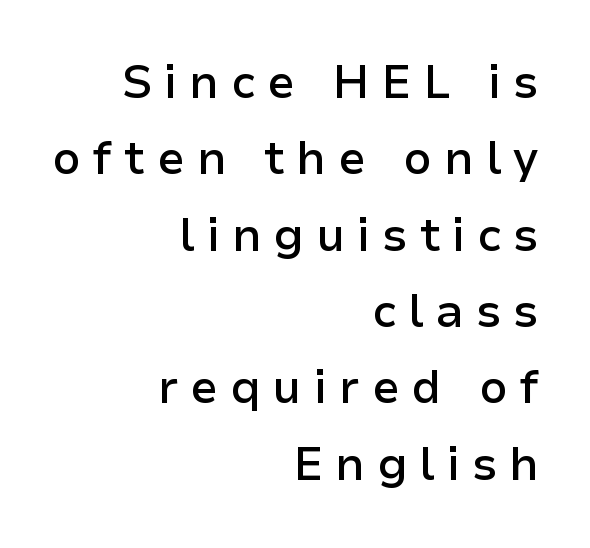
The font's upright variant was chosen for this text. Someone cranked the tracking dial way up on this one. A normal amount of white space separates one row of letters from the next. This sample has the flowing, uneven cadence of proportional lettering. Summary of weight: moderately heavy, a semibold.
